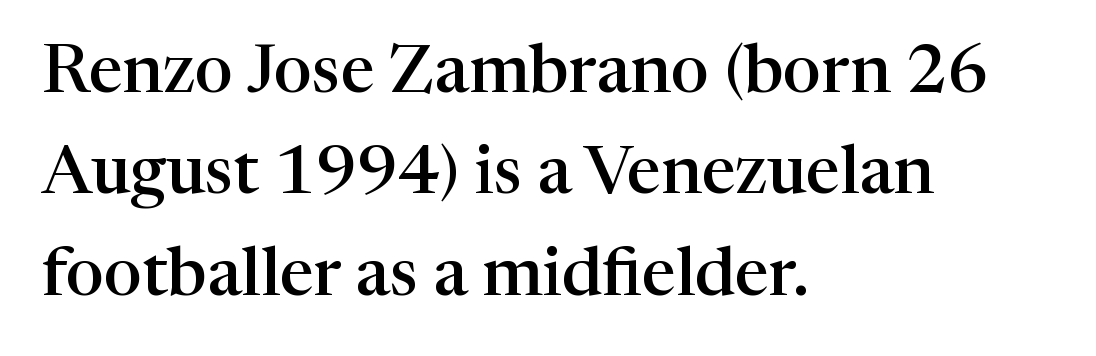
Plain, unruled lines of type. Proportional: the letters do not fall into vertical columns. Visually the block forms a straight wall on the left and a jagged coastline on the right. Honestly, the letter spacing is just normal — you wouldn't notice it. In terms of posture, this sample is upright.
